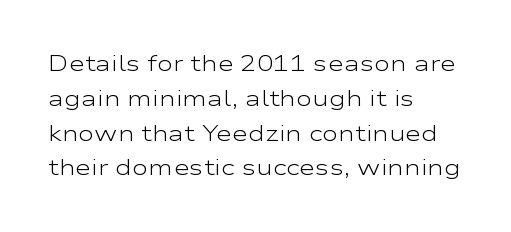
The image shows 22 px text type, upright; set left-aligned, normal line spacing (1.58x), normal letter spacing, not underlined.
